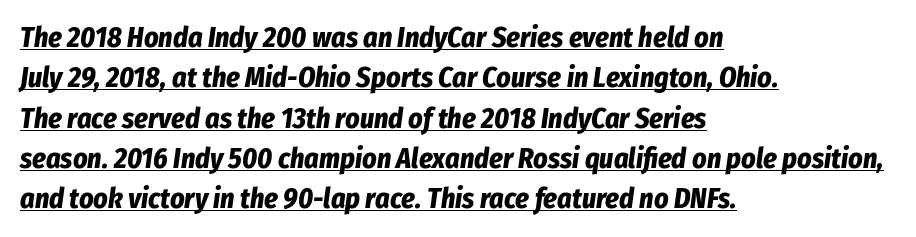
What stands out about the letter spacing? Nothing — it is the standard amount. There's an unmistakable incline to the writing here. Layout note: lines flush left. Look at the stroke-to-counter ratio: heavy, a bold. The string is rendered with underlining switched on. Looks like regular typesetting: each glyph gets only the width it needs.
